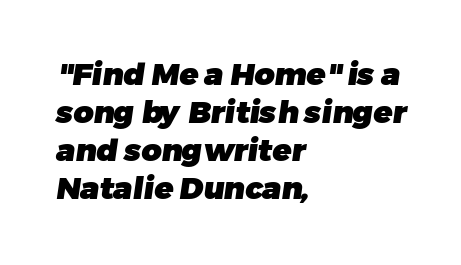
Is this a fixed-width face? No — the glyphs have proportional, varying widths. No extra tracking has been applied to these lines. The passage shown is not underscored anywhere. The lines are quadded left.
